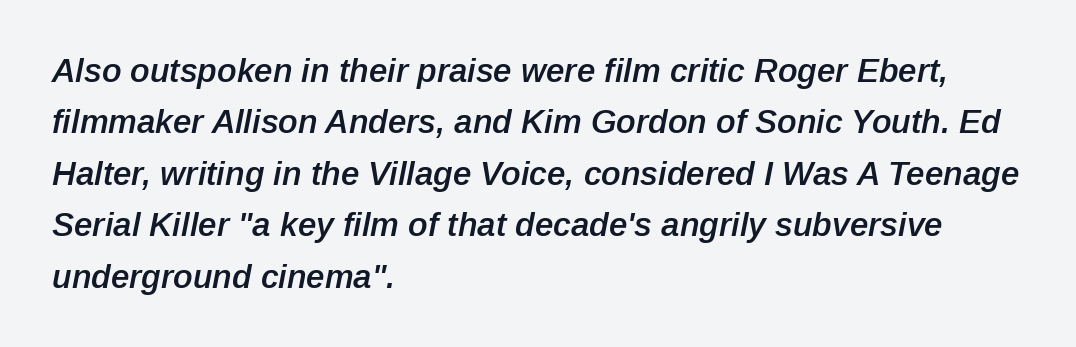
The image shows 33 px semibold type, italic (leaning right); set left-aligned, normal line spacing (1.56x), normal letter spacing, not underlined; low stroke contrast and a medium x-height.
